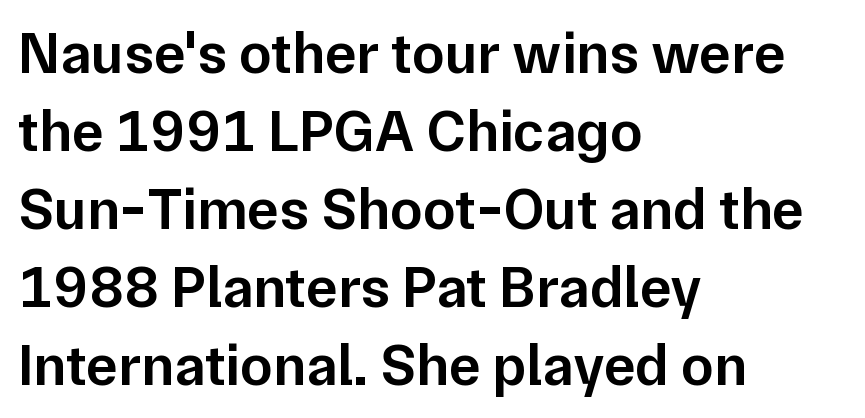
The image shows 59 px semibold sans-serif type, upright; set left-aligned, normal line spacing (1.32x), normal letter spacing, not underlined; low stroke contrast and a medium x-height.
